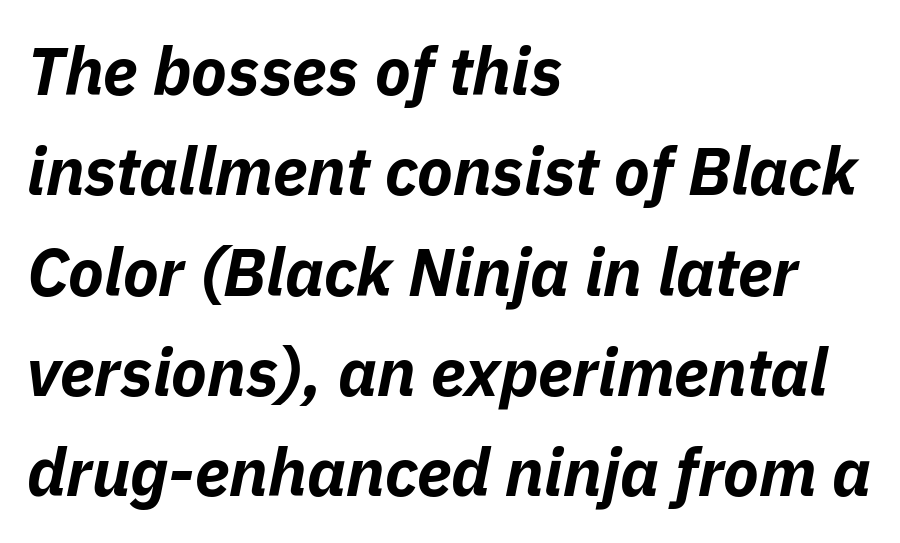
{"italic": "yes", "lean": "right", "slant_degrees": 11, "bold": "yes", "weight": "bold", "width": "normal", "stroke_contrast": "low", "x_height": "medium", "monospaced": "no", "underline": "no", "align": "left", "line_spacing": "normal", "line_spacing_ratio": 1.52, "letter_spacing": "normal", "letter_spacing_em": 0.0, "glyph_px": 66}
